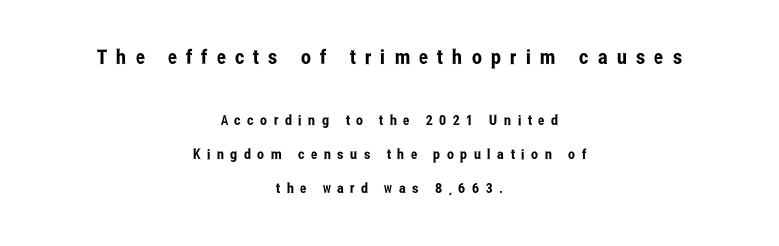
Each line is balanced around a shared central axis. Widely set lines give the paragraph a tall, airy silhouette. Letters rest on an invisible, unmarked baseline. The face used here is rendered with a markedly widened letterfit. Quick note: not italic, upright.
